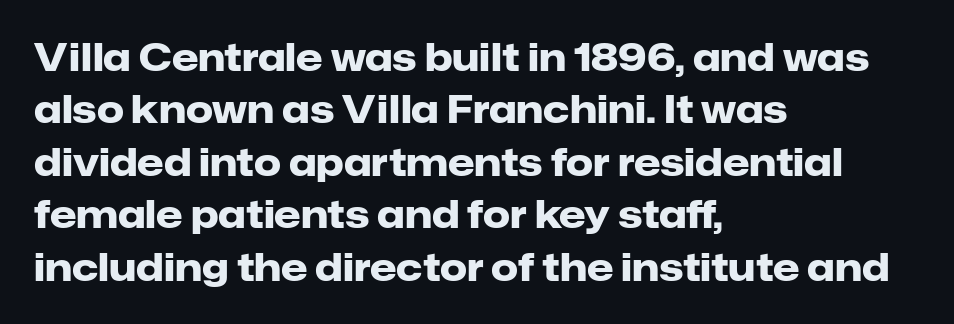
Letterform terminals end flat and unadorned throughout the passage. Here the designer chose a conventional face with non-uniform glyph widths. Casual observation: everything's shoved over to the left. The passage shown stacks its lines at a standard gap.
